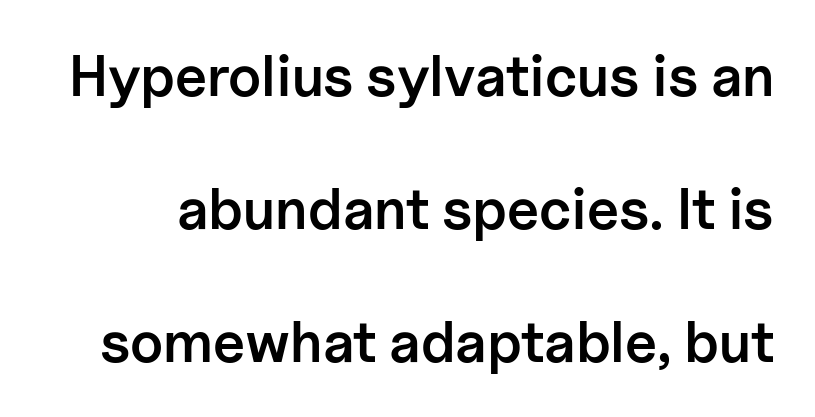
{"serif": "no", "italic": "no", "bold": "semi", "weight": "semibold", "width": "normal", "stroke_contrast": "low", "x_height": "medium", "monospaced": "no", "underline": "no", "line_spacing": "loose", "line_spacing_ratio": 2.33, "letter_spacing": "normal", "letter_spacing_em": 0.0, "glyph_px": 57}
